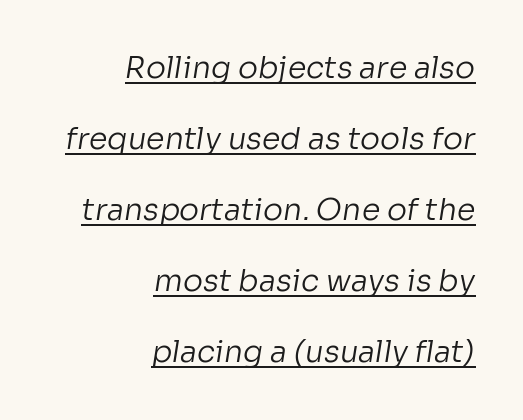
Q: Is the text bold? A: No.
Q: Is the typeface a serif or a sans-serif typeface? A: Sans-serif.
Q: Is the text underlined? A: Yes.
Q: How is the paragraph aligned? A: Right-aligned.
Q: Is the spacing between letters normal or unusually wide? A: Normal.
Q: Is the spacing between lines tight, normal or loose? A: Loose.
Q: Width (condensed, normal, or wide)? A: Normal.
Q: Stroke contrast? A: Low.
Q: x-height? A: Medium.
Q: Monospaced? A: No.
